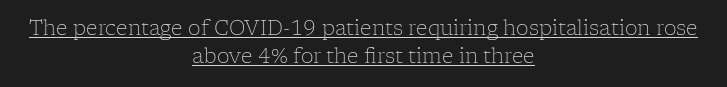
The image shows 20 px text type, upright; set centered, normal line spacing (1.39x), normal letter spacing, underlined.
